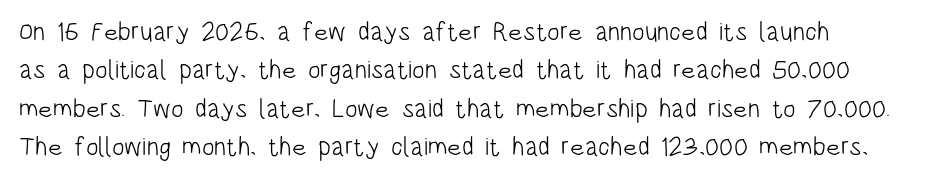
{"italic": "no", "bold": "no", "underline": "no", "align": "left", "line_spacing": "normal", "line_spacing_ratio": 1.48, "letter_spacing": "normal", "letter_spacing_em": 0.0, "glyph_px": 26}
